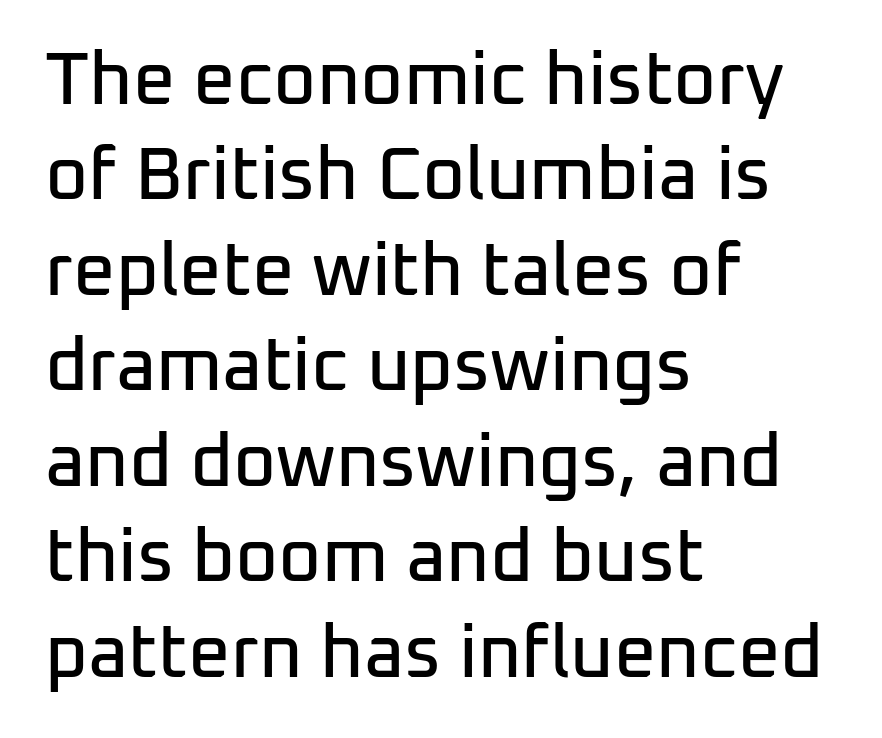
{"serif": "no", "italic": "no", "width": "normal", "stroke_contrast": "low", "x_height": "medium", "monospaced": "no", "underline": "no", "align": "left", "line_spacing": "normal", "line_spacing_ratio": 1.29, "letter_spacing": "normal", "letter_spacing_em": 0.0, "glyph_px": 74}
